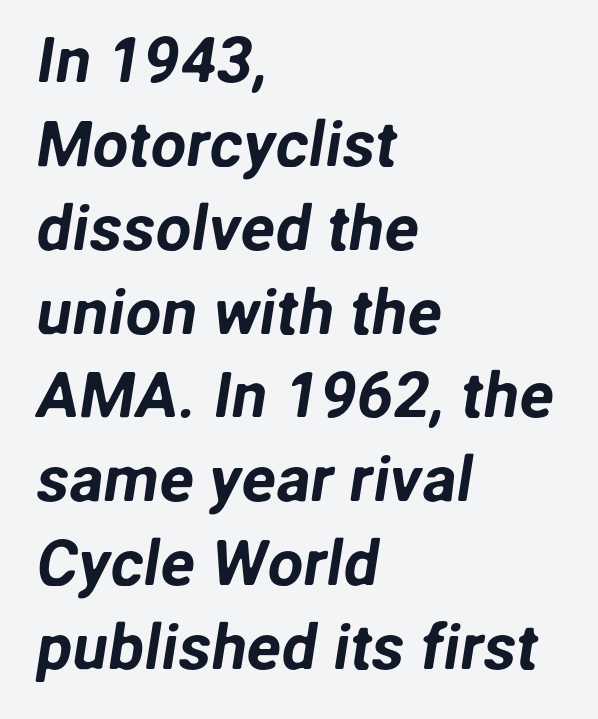
{"serif": "no", "width": "normal", "stroke_contrast": "low", "x_height": "medium", "monospaced": "no", "underline": "no", "align": "left", "line_spacing": "normal", "line_spacing_ratio": 1.31, "letter_spacing": "normal", "letter_spacing_em": 0.0, "glyph_px": 64}
